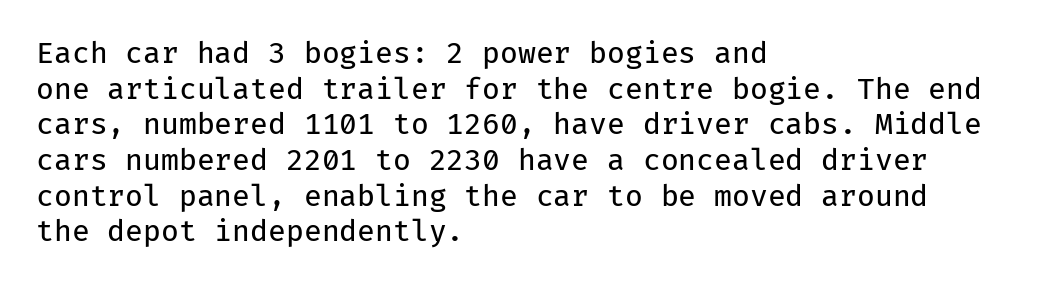
Q: Is the text bold? A: No.
Q: Is the text italic (slanted)? A: No, it is upright.
Q: Is the typeface a serif or a sans-serif typeface? A: Sans-serif.
Q: Is the text underlined? A: No.
Q: How is the paragraph aligned? A: Left-aligned.
Q: Is the spacing between letters normal or unusually wide? A: Normal.
Q: Width (condensed, normal, or wide)? A: Normal.
Q: Stroke contrast? A: Low.
Q: x-height? A: Medium.
Q: Monospaced? A: Yes.
